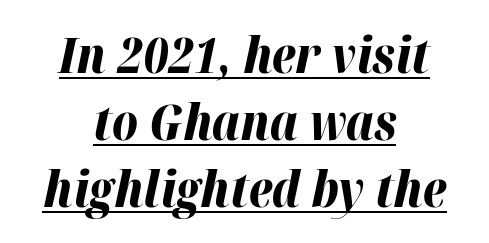
Q: Is the text bold? A: Yes.
Q: Is the text italic (slanted)? A: Yes, it leans right by about 12 degrees.
Q: Is the text underlined? A: Yes.
Q: How is the paragraph aligned? A: Centered.
Q: Is the spacing between letters normal or unusually wide? A: Normal.
Q: Is the spacing between lines tight, normal or loose? A: Normal.
Q: Width (condensed, normal, or wide)? A: Normal.
Q: Stroke contrast? A: High.
Q: x-height? A: Medium.
Q: Monospaced? A: No.
